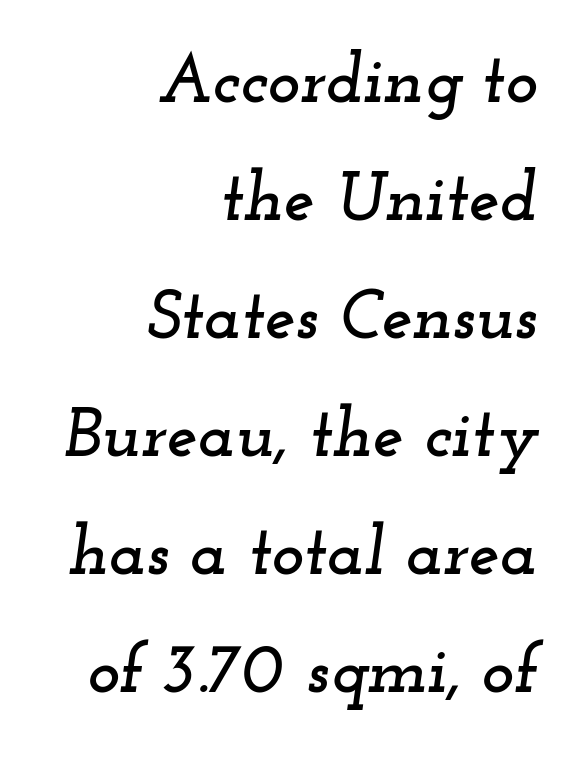
The image shows 69 px wide serif type, italic (leaning right); set right-aligned, line spacing 1.71x, normal letter spacing, not underlined; low stroke contrast and a small x-height.
